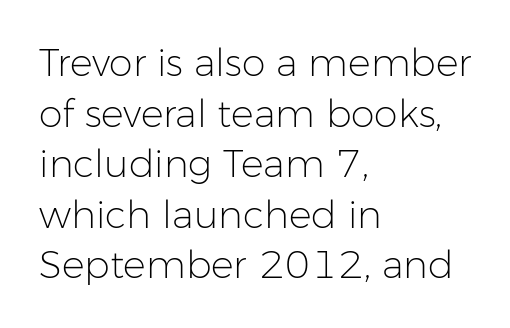
Q: Is the text bold? A: No.
Q: Is the text italic (slanted)? A: No, it is upright.
Q: Is the typeface a serif or a sans-serif typeface? A: Sans-serif.
Q: Is the text underlined? A: No.
Q: How is the paragraph aligned? A: Left-aligned.
Q: Is the spacing between letters normal or unusually wide? A: Normal.
Q: Is the spacing between lines tight, normal or loose? A: Normal.
Q: Width (condensed, normal, or wide)? A: Normal.
Q: Stroke contrast? A: Low.
Q: x-height? A: Medium.
Q: Monospaced? A: No.
